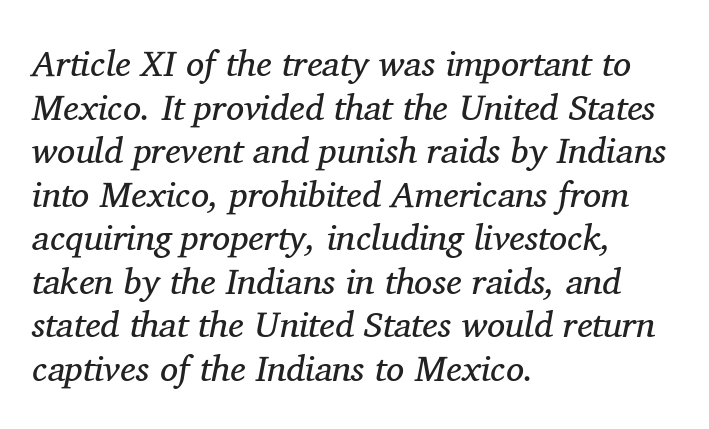
Q: Is the text bold? A: No.
Q: Is the text italic (slanted)? A: Yes, it leans right by about 11 degrees.
Q: Is the typeface a serif or a sans-serif typeface? A: Serif.
Q: Is the text underlined? A: No.
Q: How is the paragraph aligned? A: Left-aligned.
Q: Is the spacing between letters normal or unusually wide? A: Normal.
Q: Width (condensed, normal, or wide)? A: Normal.
Q: Stroke contrast? A: Medium.
Q: x-height? A: Medium.
Q: Monospaced? A: No.
